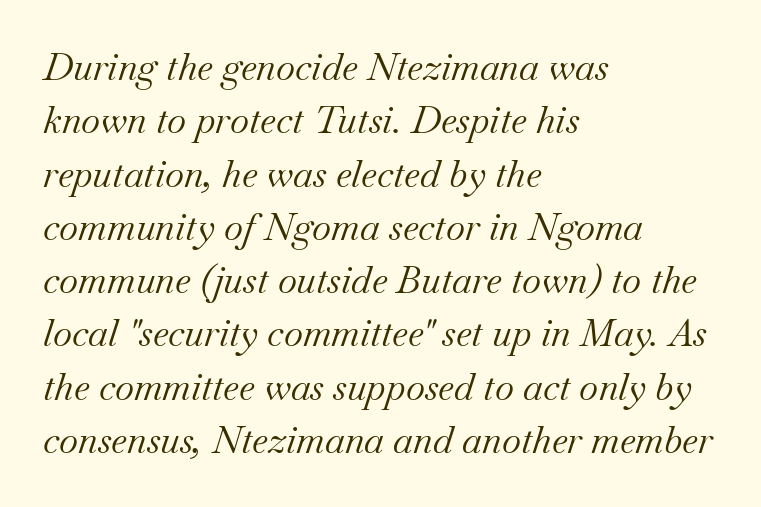
Here the designer chose a conventional face with non-uniform glyph widths. The typeface has the unassuming heft of standard copy or less. The lettering tilts uniformly, giving the passage an italic look. This rendering leaves character spacing at its baseline value. Check the space under the baseline: it is left empty. The leading is moderate, giving the passage an even texture.
